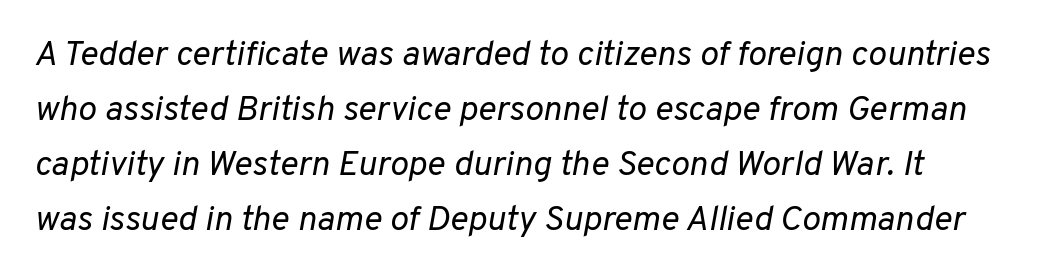
{"italic": "yes", "lean": "right", "slant_degrees": 10, "bold": "no", "weight": "regular", "width": "normal", "stroke_contrast": "low", "x_height": "medium", "monospaced": "no", "underline": "no", "line_spacing": "normal", "line_spacing_ratio": 1.57, "letter_spacing": "normal", "letter_spacing_em": 0.0, "glyph_px": 35}
